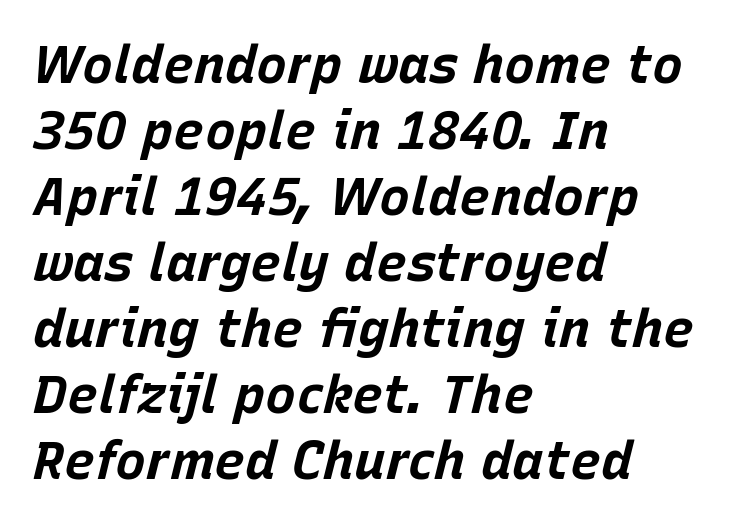
{"italic": "yes", "lean": "right", "slant_degrees": 15, "bold": "yes", "weight": "bold", "width": "normal", "stroke_contrast": "low", "x_height": "large", "monospaced": "no", "underline": "no", "align": "left", "line_spacing": "normal", "line_spacing_ratio": 1.27, "letter_spacing": "normal", "letter_spacing_em": 0.0, "glyph_px": 52}
